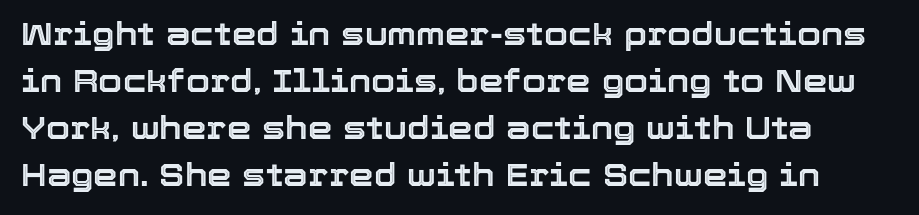
{"italic": "no", "width": "normal", "x_height": "medium", "monospaced": "no", "underline": "no", "line_spacing": "normal", "line_spacing_ratio": 1.52, "letter_spacing": "normal", "letter_spacing_em": 0.0, "glyph_px": 31}
